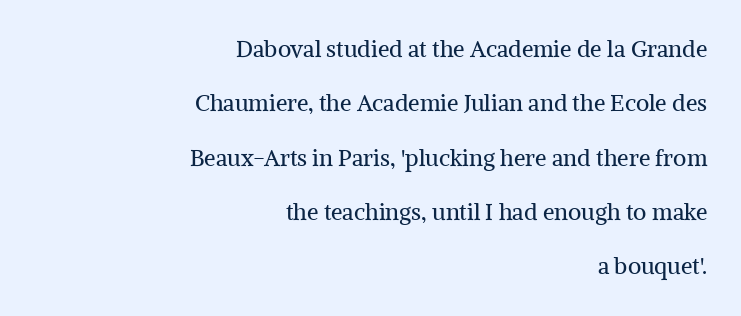
This sample uses an upright cut, with every glyph sitting square on the baseline. Summary of vertical rhythm: relaxed, with wide interline spacing. What stands out about the letter spacing? Nothing — it is the standard amount. Each row of text sits above clean, open space. Does the copy run flush right? Yes — the right margin is perfectly even.
